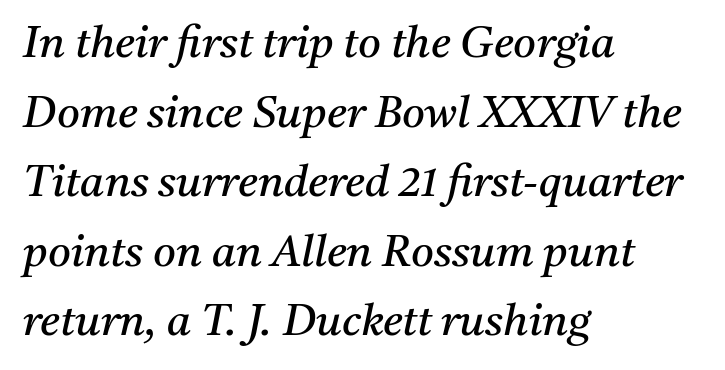
The image shows 44 px regular-weight serif type, italic (leaning right); set left-aligned, normal line spacing (1.58x), normal letter spacing, not underlined; medium stroke contrast and a medium x-height.
